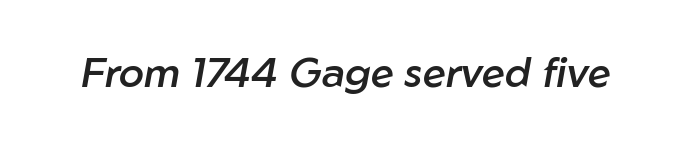
Tracking value appears to be zero — textbook default spacing. Proportional: the letters do not fall into vertical columns. The passage shown leans; its letterforms are oblique. Nobody drew a line under any word here. The strokes are fattened partway — semibold, not bold.
